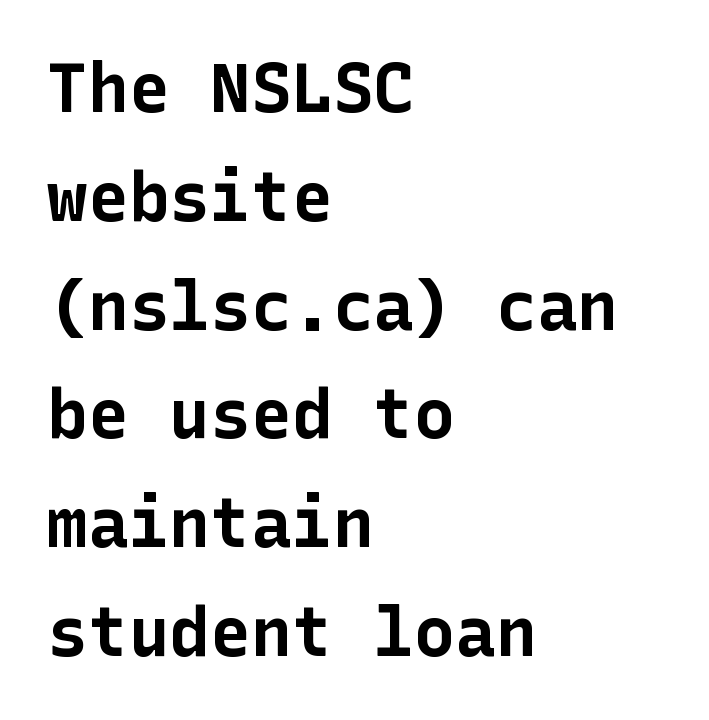
Q: Is the text bold? A: Yes.
Q: Is the text italic (slanted)? A: No, it is upright.
Q: Is the typeface a serif or a sans-serif typeface? A: Sans-serif.
Q: Is the text underlined? A: No.
Q: How is the paragraph aligned? A: Left-aligned.
Q: Is the spacing between letters normal or unusually wide? A: Normal.
Q: Is the spacing between lines tight, normal or loose? A: Normal.
Q: Width (condensed, normal, or wide)? A: Normal.
Q: Stroke contrast? A: Low.
Q: x-height? A: Medium.
